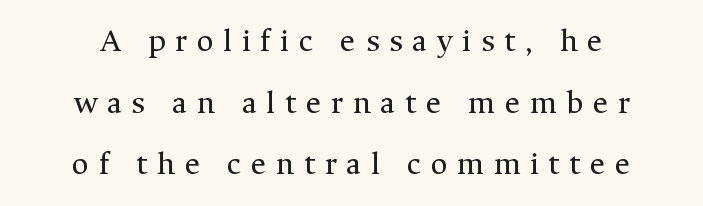
Teacher's note: observe the equal gaps on both sides — that is centered alignment. Vertical stems look standard width or narrower in stroke. A typesetter would call this proportional, since set widths differ per character. The type sits square on the baseline with zero lean.
